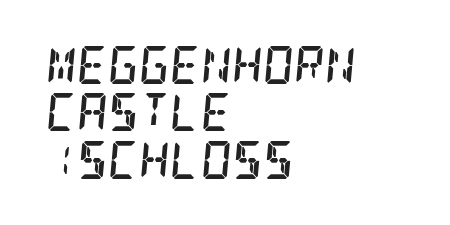
Observe the serifs anchoring each vertical stroke in this sample. These lines carry a lot of weight — the face is fully bold. Is there much room between lines? A standard amount, neither cramped nor airy. Would a proofreader flag this as italicized? Yes. Type without underlining.
